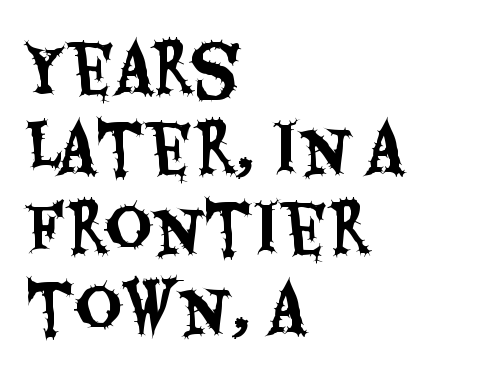
Q: Is the text italic (slanted)? A: No, it is upright.
Q: Is the typeface a serif or a sans-serif typeface? A: Sans-serif.
Q: Is the text underlined? A: No.
Q: How is the paragraph aligned? A: Left-aligned.
Q: Is the spacing between letters normal or unusually wide? A: Normal.
Q: Width (condensed, normal, or wide)? A: Condensed.
Q: Stroke contrast? A: Medium.
Q: x-height? A: Large.
Q: Monospaced? A: No.
